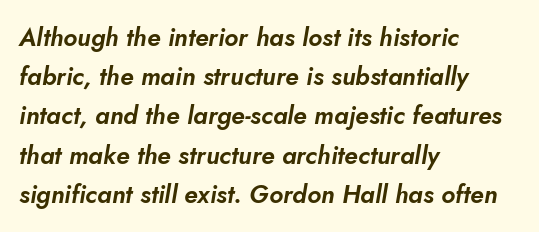
Q: Is the text italic (slanted)? A: Yes, it leans right by about 5 degrees.
Q: Is the text underlined? A: No.
Q: How is the paragraph aligned? A: Left-aligned.
Q: Is the spacing between letters normal or unusually wide? A: Normal.
Q: Is the spacing between lines tight, normal or loose? A: Normal.
